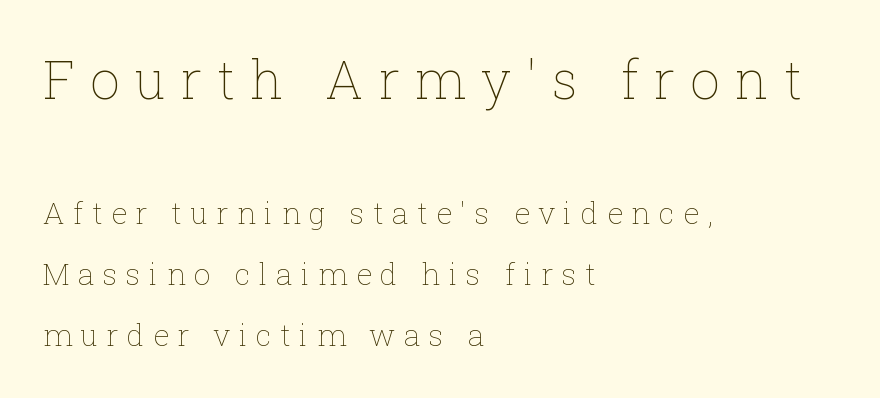
{"italic": "no", "bold": "no", "weight": "thin", "width": "normal", "stroke_contrast": "low", "x_height": "medium", "monospaced": "no", "underline": "no", "align": "left", "line_spacing": "loose", "line_spacing_ratio": 2.02, "letter_spacing": "wide", "letter_spacing_em": 0.28, "larger_block": "first", "size_ratio": 1.77, "glyph_px": 53}
